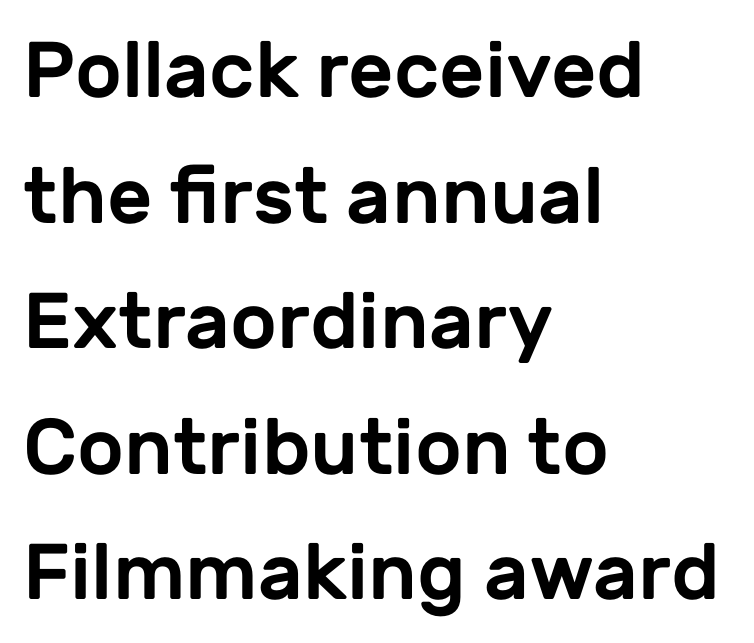
The specimen reads as upright at a glance. Summary of vertical rhythm: regular, with standard interline spacing. Anything drawn beneath the words? Only blank space. Varying glyph widths throughout — classic text-font behaviour.
